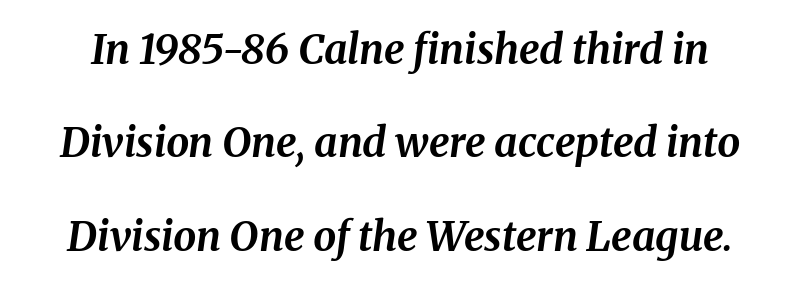
Q: Is the text bold? A: Yes.
Q: Is the text italic (slanted)? A: Yes, it leans right by about 8 degrees.
Q: Is the text underlined? A: No.
Q: Is the spacing between letters normal or unusually wide? A: Normal.
Q: Is the spacing between lines tight, normal or loose? A: Loose.
Q: Width (condensed, normal, or wide)? A: Normal.
Q: Stroke contrast? A: Medium.
Q: x-height? A: Medium.
Q: Monospaced? A: No.
